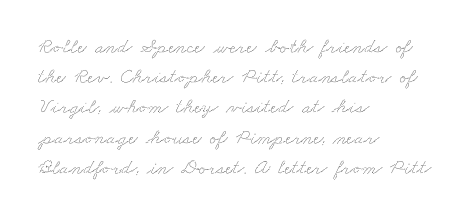
Q: Is the text underlined? A: No.
Q: How is the paragraph aligned? A: Left-aligned.
Q: Is the spacing between letters normal or unusually wide? A: Normal.
Q: Is the spacing between lines tight, normal or loose? A: Normal.
